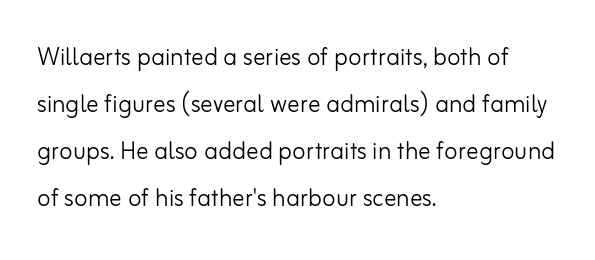
The gaps between neighbouring characters are ordinary and unremarkable. Is there any slant? The stems are plumb. The weight tops out at a normal text grade. Normally led — the rows are evenly, conventionally spaced. The face used here is proportionally spaced, like ordinary book or web type.
